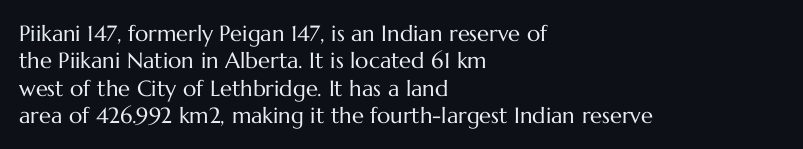
Rendered with straight, roman letterforms. Weight: not bold — regular or lighter. Words appear dense and cohesive because spacing is normal. Horizontal alignment here is leftward, the default for most running prose. A clean baseline with only descenders dipping below it.
